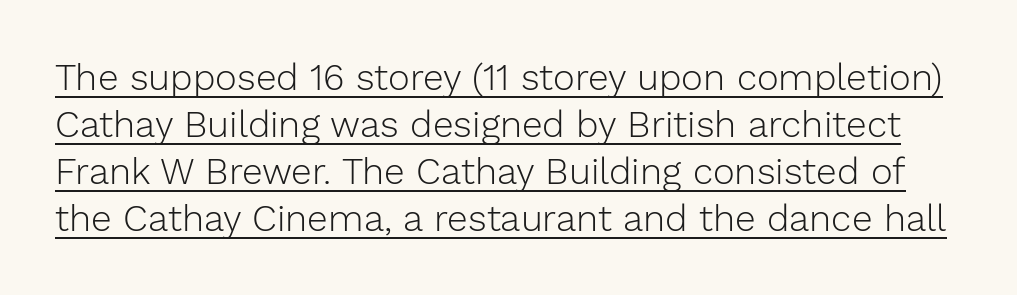
The image shows 37 px light sans-serif type, upright; set normal line spacing (1.27x), normal letter spacing, underlined; low stroke contrast and a medium x-height.
